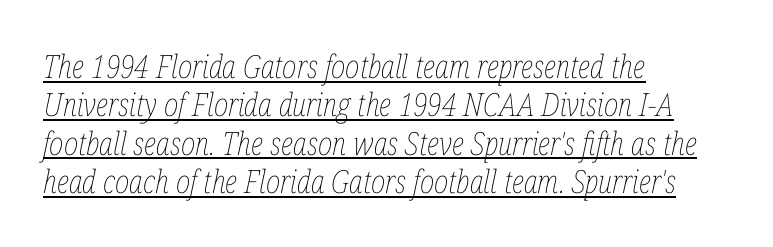
The image shows 32 px thin, condensed type, italic (leaning right); set left-aligned, line spacing 1.2x, normal letter spacing, underlined; low stroke contrast and a medium x-height.
